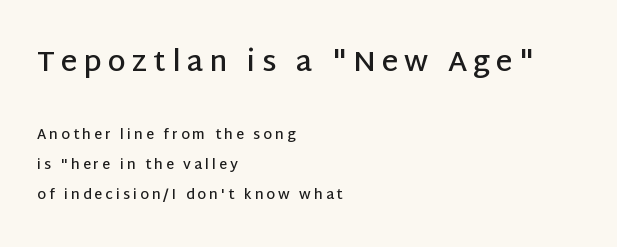
Here the designer chose a conventional face with non-uniform glyph widths. Do the letters lean? They stand straight. Honestly, there is no underline to notice here at all. These words are printed semibold, heavier than regular yet not bold.
